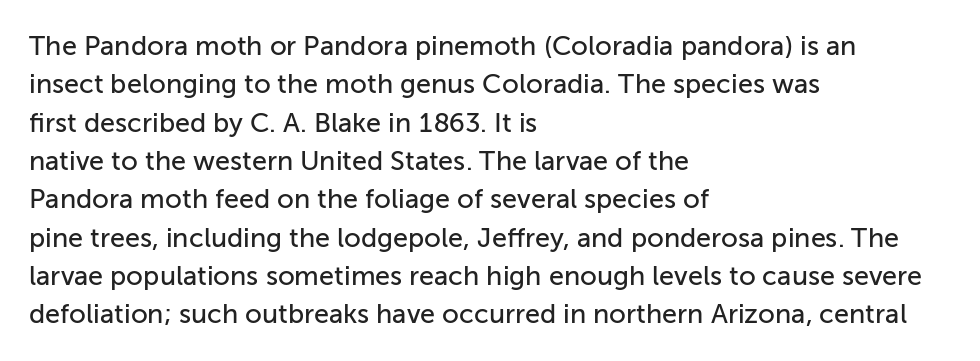
{"italic": "no", "underline": "no", "align": "left", "line_spacing": "normal", "line_spacing_ratio": 1.42, "letter_spacing": "normal", "letter_spacing_em": 0.0, "glyph_px": 27}
